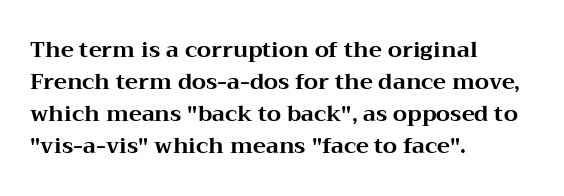
{"italic": "no", "bold": "yes", "underline": "no", "align": "left", "line_spacing": "normal", "line_spacing_ratio": 1.46, "letter_spacing": "normal", "letter_spacing_em": 0.0, "glyph_px": 22}
